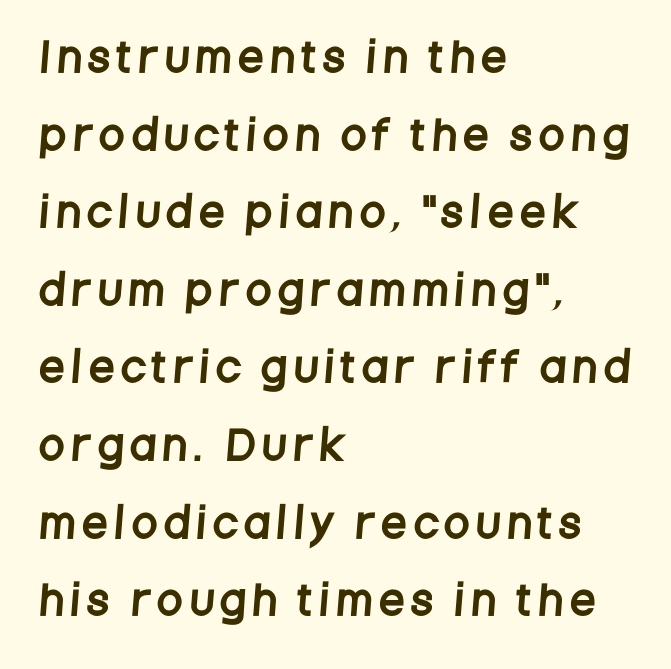
Q: Is the typeface a serif or a sans-serif typeface? A: Sans-serif.
Q: Is the text underlined? A: No.
Q: How is the paragraph aligned? A: Left-aligned.
Q: Is the spacing between letters normal or unusually wide? A: Unusually wide.
Q: Is the spacing between lines tight, normal or loose? A: Loose.
Q: Width (condensed, normal, or wide)? A: Condensed.
Q: Stroke contrast? A: Low.
Q: x-height? A: Large.
Q: Monospaced? A: No.
